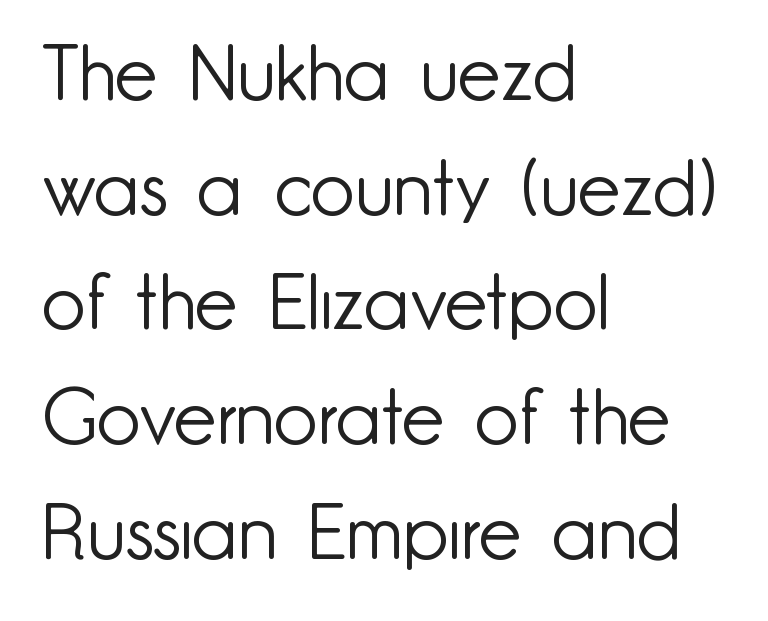
The image shows 77 px light sans-serif type, upright; set left-aligned, normal line spacing (1.49x), normal letter spacing, not underlined; low stroke contrast and a small x-height.
